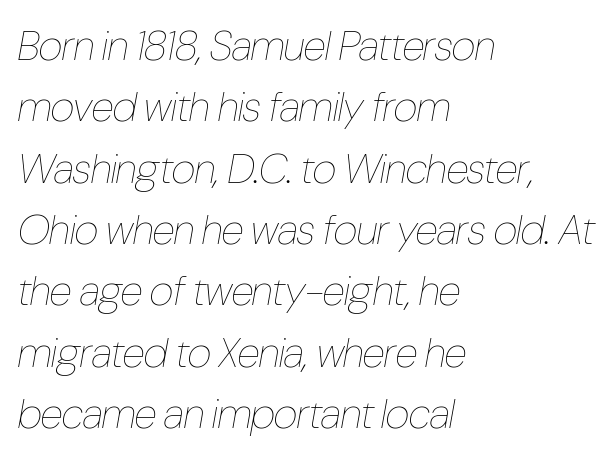
Counters stay open thanks to moderate or lighter strokes. Posture: slanted. The strip under each line holds only bare page. The ragged edge is on the right, which tells us the setting is flush left. The rendering uses a moderate line-height, typical for paragraphs.
